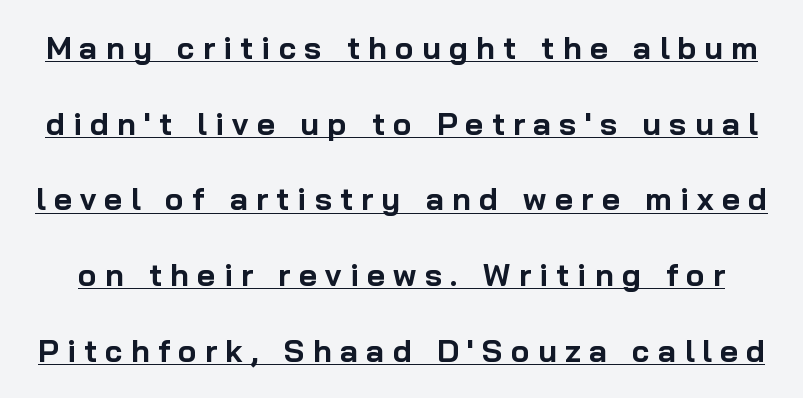
The glyphs have the mass of a bold cut. A baseline rule has been typeset under these characters. The passage shown has open, widely tracked lettering throughout. A typesetter would call this proportional, since set widths differ per character.
